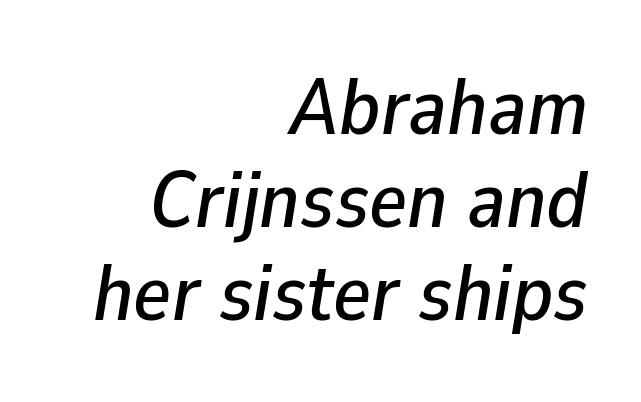
The image shows 80 px text type, italic (leaning right); set right-aligned, line spacing 1.16x, normal letter spacing, not underlined; low stroke contrast and a medium x-height.
